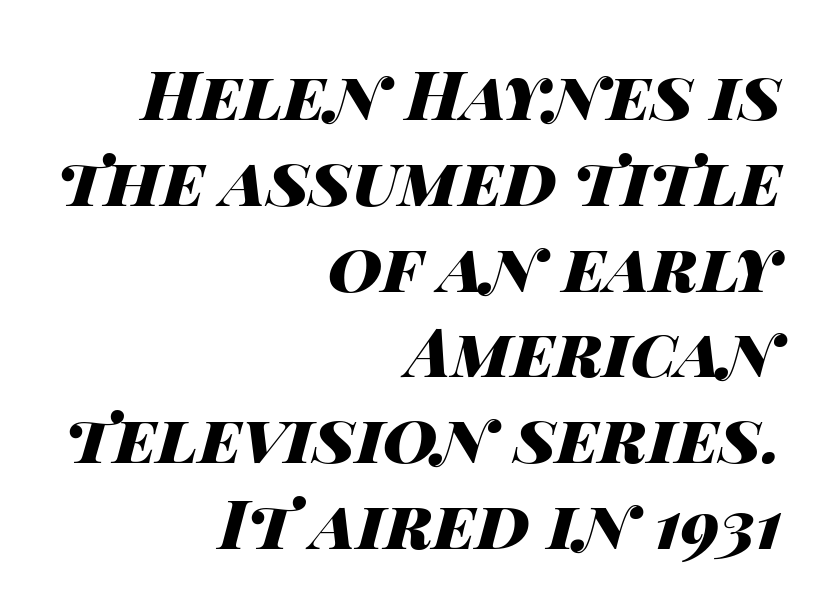
Q: Is the text bold? A: Yes.
Q: Is the text italic (slanted)? A: Yes, it leans right by about 14 degrees.
Q: Is the text underlined? A: No.
Q: How is the paragraph aligned? A: Right-aligned.
Q: Is the spacing between letters normal or unusually wide? A: Normal.
Q: Is the spacing between lines tight, normal or loose? A: Normal.
Q: Width (condensed, normal, or wide)? A: Wide.
Q: Stroke contrast? A: High.
Q: x-height? A: Large.
Q: Monospaced? A: No.
